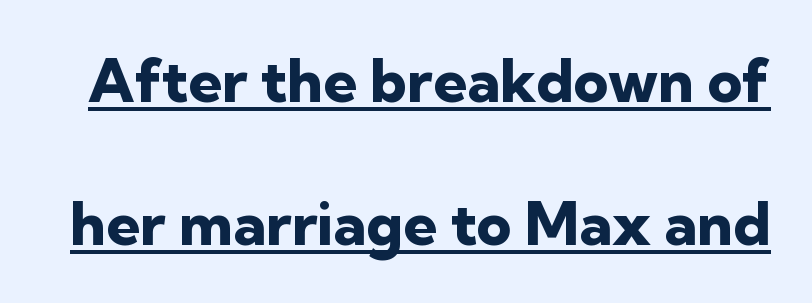
Varying glyph widths throughout — classic text-font behaviour. Does the weight exceed regular? Yes, all the way to bold. The line-height multiplier appears high, well above default. No extra tracking has been applied to these lines.
